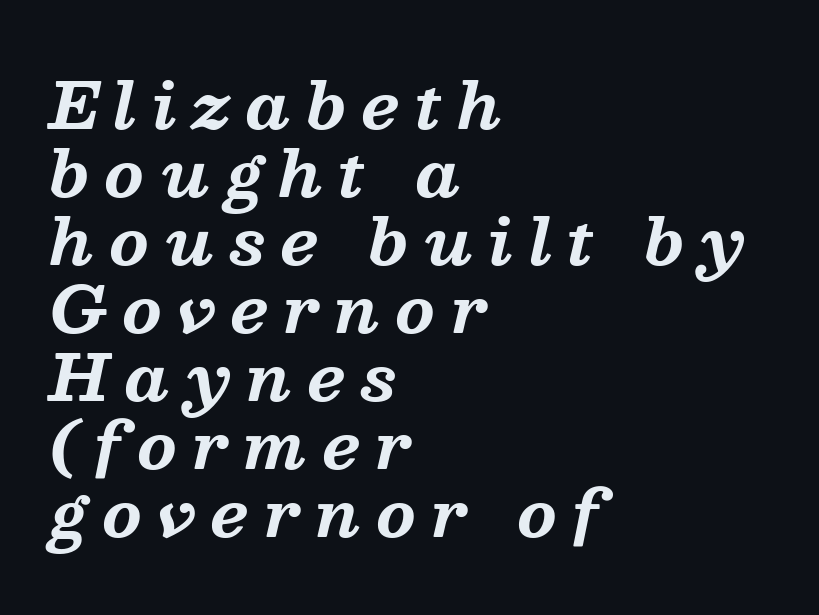
The image shows 63 px bold serif type, italic (leaning right); set left-aligned, tight line spacing (1.08x), unusually wide letter spacing (+0.25 em), not underlined; medium stroke contrast and a medium x-height.
